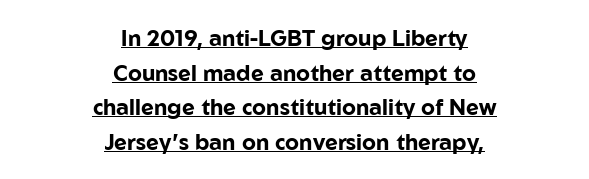
The image shows 22 px bold type, upright; set centered, normal line spacing (1.57x), normal letter spacing, underlined.
